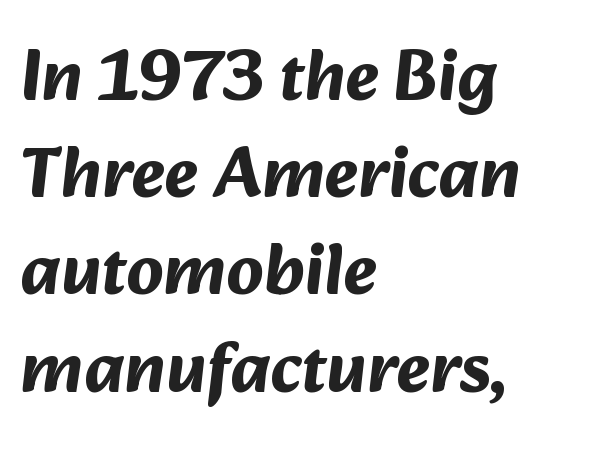
{"serif": "no", "bold": "yes", "weight": "bold", "width": "normal", "stroke_contrast": "medium", "x_height": "medium", "monospaced": "no", "underline": "no", "align": "left", "line_spacing": "normal", "line_spacing_ratio": 1.35, "letter_spacing": "normal", "letter_spacing_em": 0.0, "glyph_px": 72}
